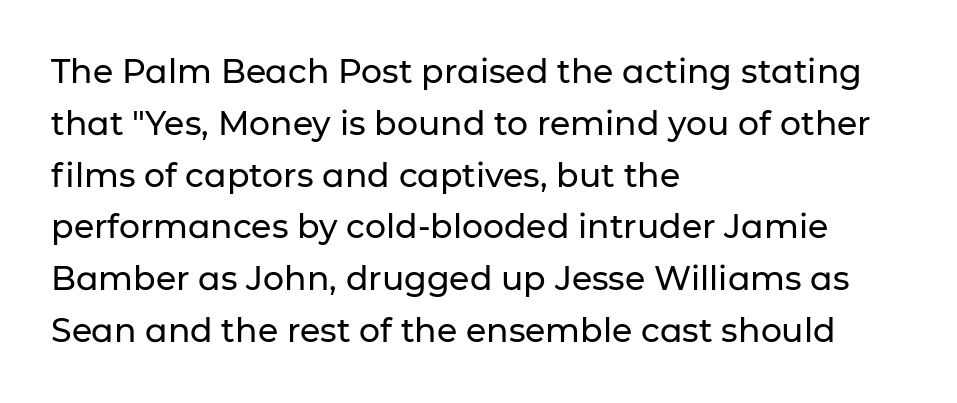
The foot of each line stays bare and open. The type sits square on the baseline with zero lean. The lines are quadded left. The rendering keeps characters at their native spacing. Regarding serifs, this sample does without them.
